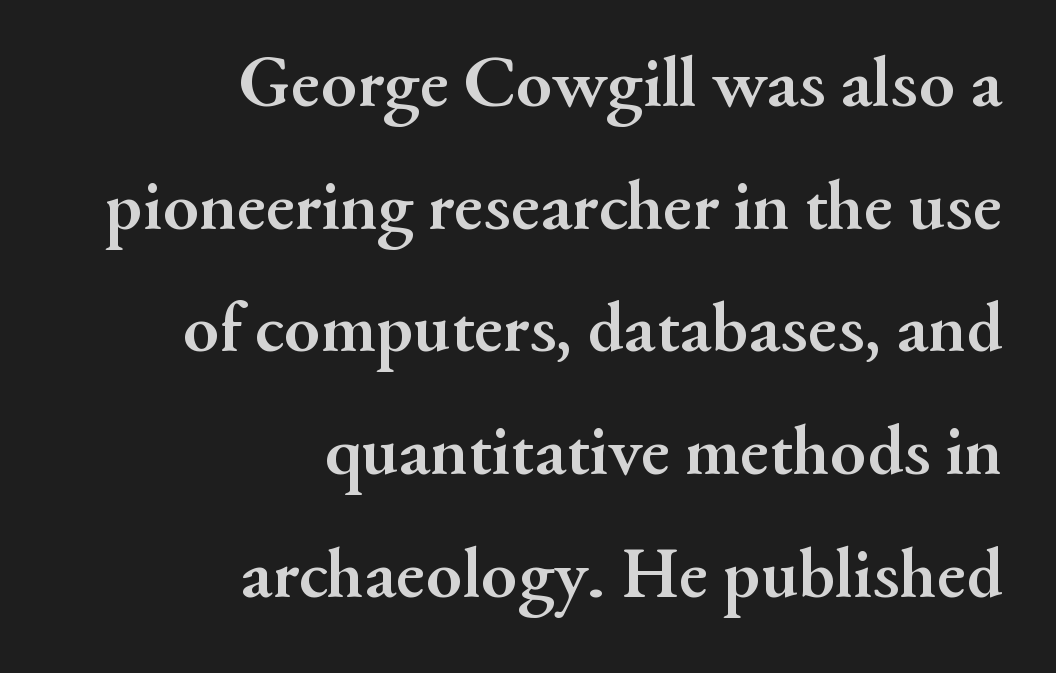
Q: Is the text bold? A: Yes.
Q: Is the text italic (slanted)? A: No, it is upright.
Q: Is the typeface a serif or a sans-serif typeface? A: Serif.
Q: Is the text underlined? A: No.
Q: How is the paragraph aligned? A: Right-aligned.
Q: Is the spacing between letters normal or unusually wide? A: Normal.
Q: Is the spacing between lines tight, normal or loose? A: Normal.
Q: Width (condensed, normal, or wide)? A: Normal.
Q: Stroke contrast? A: Medium.
Q: x-height? A: Small.
Q: Monospaced? A: No.
